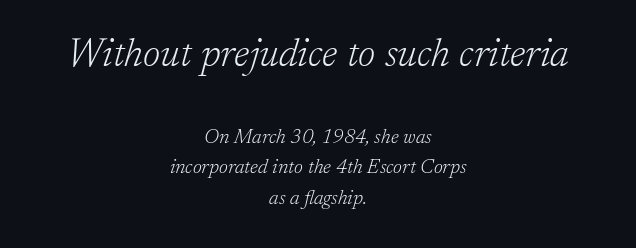
Q: Is the text bold? A: No.
Q: Is the text italic (slanted)? A: Yes, it leans right by about 17 degrees.
Q: Is the typeface a serif or a sans-serif typeface? A: Serif.
Q: Is the text underlined? A: No.
Q: How is the paragraph aligned? A: Centered.
Q: Is the spacing between letters normal or unusually wide? A: Normal.
Q: Is the spacing between lines tight, normal or loose? A: Normal.
Q: Which block of text is set in a larger size, the first (top) or the second (bottom)? A: The first (top) one.
Q: Width (condensed, normal, or wide)? A: Normal.
Q: Stroke contrast? A: Low.
Q: x-height? A: Medium.
Q: Monospaced? A: No.
